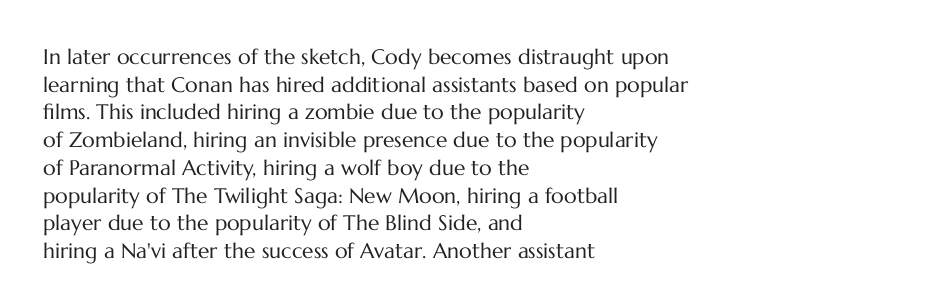
The image shows 21 px text type, upright; set left-aligned, normal line spacing (1.32x), normal letter spacing, not underlined.
